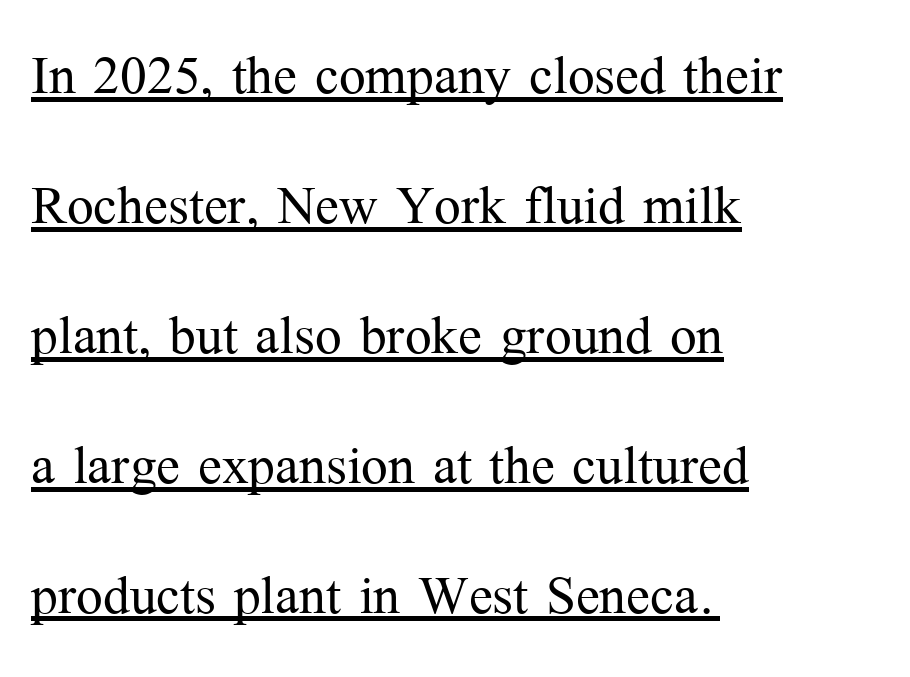
The image shows 71 px light serif type, upright; set left-aligned, line spacing 1.83x, normal letter spacing, underlined; medium stroke contrast and a medium x-height.
